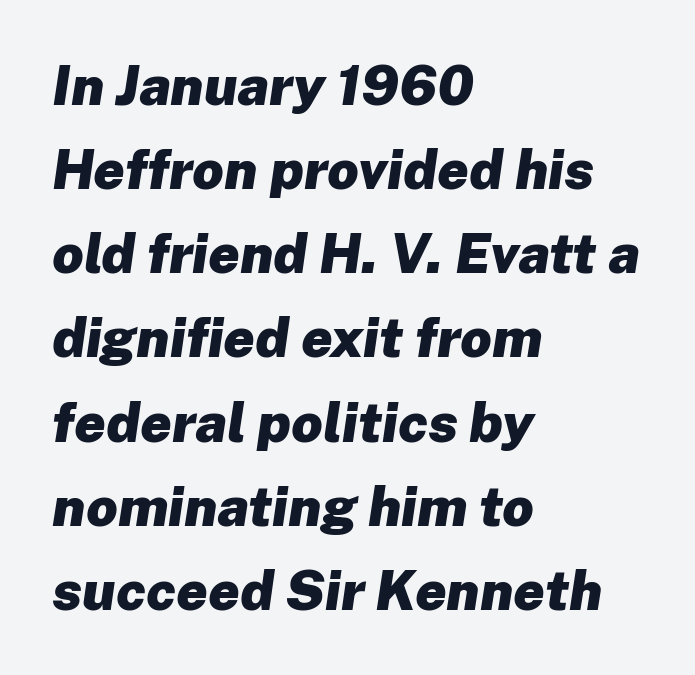
{"italic": "yes", "lean": "right", "slant_degrees": 8, "bold": "yes", "weight": "heavy", "width": "normal", "stroke_contrast": "low", "x_height": "medium", "monospaced": "no", "underline": "no", "align": "left", "line_spacing": "normal", "line_spacing_ratio": 1.53, "letter_spacing": "normal", "letter_spacing_em": 0.0, "glyph_px": 55}
